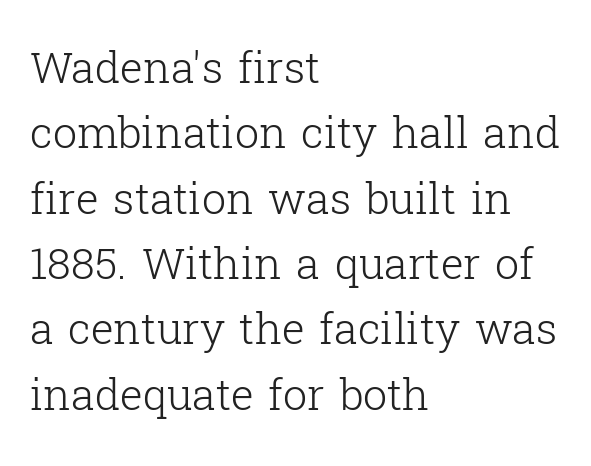
{"serif": "yes", "italic": "no", "bold": "no", "weight": "light", "width": "normal", "stroke_contrast": "low", "x_height": "medium", "monospaced": "no", "underline": "no", "align": "left", "line_spacing": "normal", "line_spacing_ratio": 1.52, "letter_spacing": "normal", "letter_spacing_em": 0.0, "glyph_px": 43}
